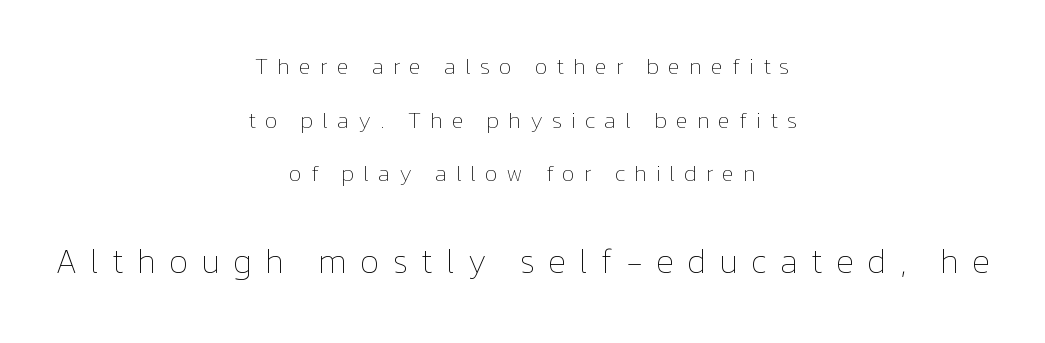
Here the designer chose a conventional face with non-uniform glyph widths. Words float on clear page, feet unadorned. Horizontally, the lines are justified to the midpoint only. A typesetter would mark this as roman, not italic. Size contrast runs from small at the top to large at the bottom.
